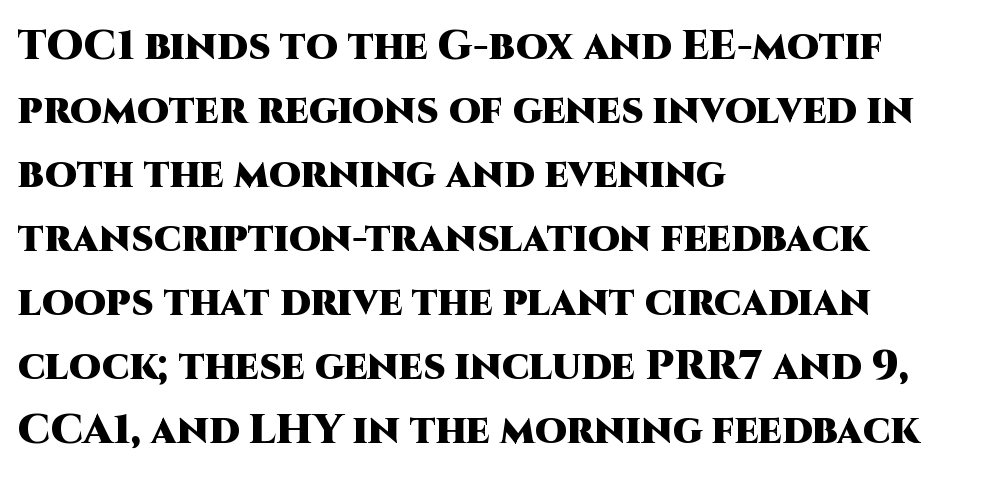
Q: Is the text bold? A: Yes.
Q: Is the text italic (slanted)? A: No, it is upright.
Q: Is the typeface a serif or a sans-serif typeface? A: Sans-serif.
Q: Is the text underlined? A: No.
Q: How is the paragraph aligned? A: Left-aligned.
Q: Is the spacing between letters normal or unusually wide? A: Normal.
Q: Is the spacing between lines tight, normal or loose? A: Normal.
Q: Width (condensed, normal, or wide)? A: Normal.
Q: Stroke contrast? A: High.
Q: x-height? A: Large.
Q: Monospaced? A: No.
